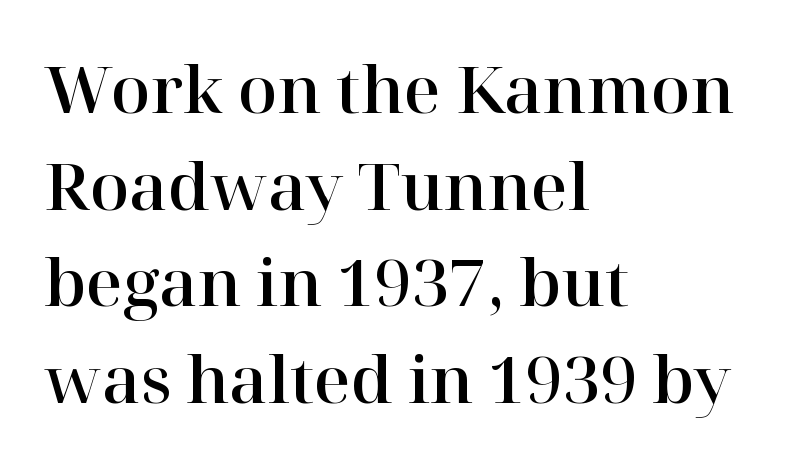
The image shows 64 px serif type, upright; set left-aligned, normal line spacing (1.51x), normal letter spacing, not underlined; high stroke contrast and a medium x-height.
